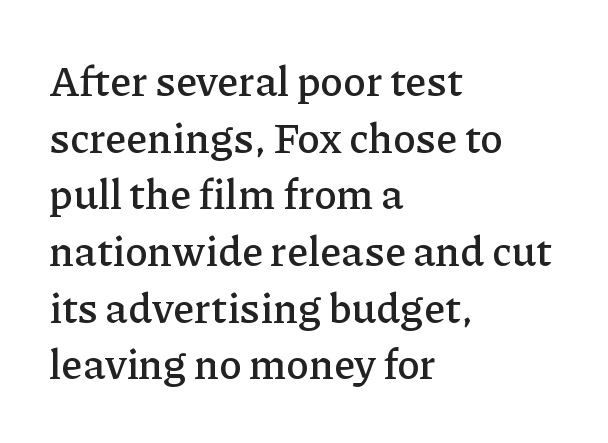
{"serif": "yes", "italic": "no", "width": "normal", "stroke_contrast": "low", "x_height": "medium", "monospaced": "no", "underline": "no", "align": "left", "line_spacing": "normal", "line_spacing_ratio": 1.35, "letter_spacing": "normal", "letter_spacing_em": 0.0, "glyph_px": 42}
